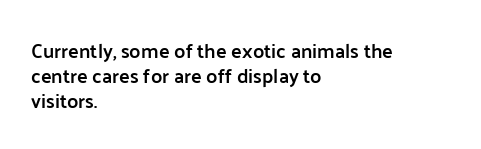
The image shows 20 px text type, upright; set left-aligned, line spacing 1.24x, normal letter spacing, not underlined.
